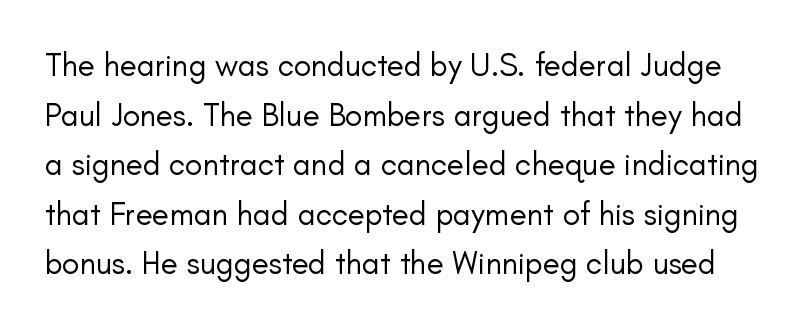
{"serif": "no", "italic": "no", "bold": "no", "weight": "regular", "width": "normal", "stroke_contrast": "low", "x_height": "small", "monospaced": "no", "underline": "no", "line_spacing": "normal", "line_spacing_ratio": 1.55, "letter_spacing": "normal", "letter_spacing_em": 0.0, "glyph_px": 32}
